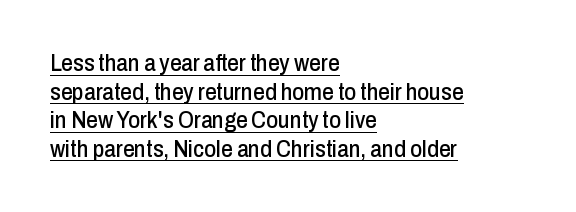
Q: Is the text italic (slanted)? A: No, it is upright.
Q: Is the text underlined? A: Yes.
Q: How is the paragraph aligned? A: Left-aligned.
Q: Is the spacing between letters normal or unusually wide? A: Normal.
